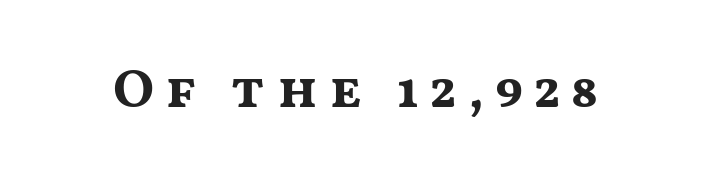
{"serif": "no", "italic": "no", "bold": "yes", "weight": "bold", "width": "wide", "stroke_contrast": "medium", "x_height": "medium", "monospaced": "no", "underline": "no", "letter_spacing": "wide", "letter_spacing_em": 0.2, "glyph_px": 55}
